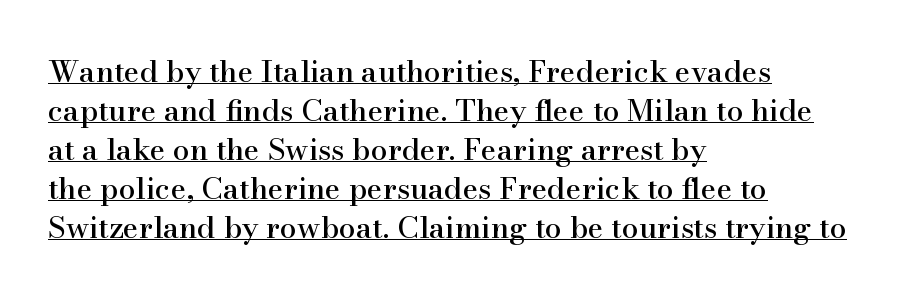
The image shows 30 px serif type, upright; set left-aligned, normal line spacing (1.3x), normal letter spacing, underlined; high stroke contrast and a small x-height.
